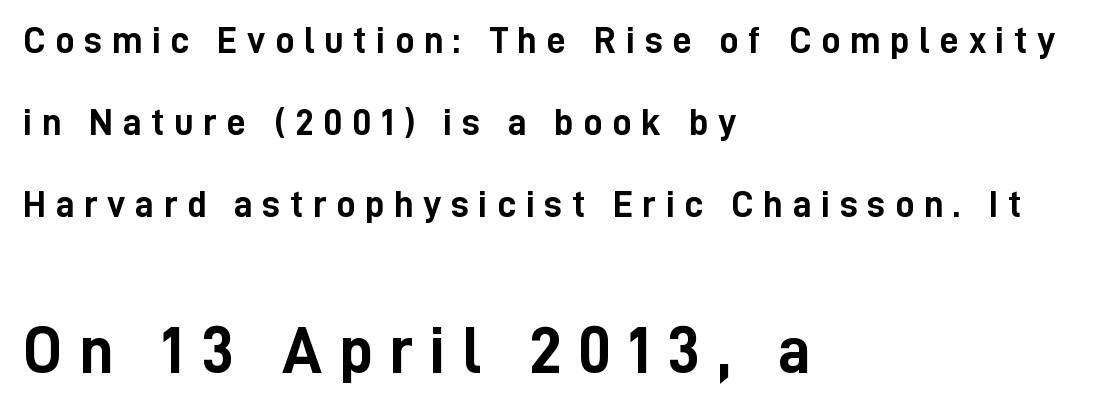
{"serif": "no", "italic": "no", "bold": "yes", "weight": "semibold", "width": "condensed", "stroke_contrast": "low", "x_height": "medium", "monospaced": "no", "underline": "no", "align": "left", "line_spacing": "loose", "line_spacing_ratio": 2.16, "letter_spacing": "wide", "letter_spacing_em": 0.25, "larger_block": "second", "size_ratio": 1.74, "glyph_px": 66}
